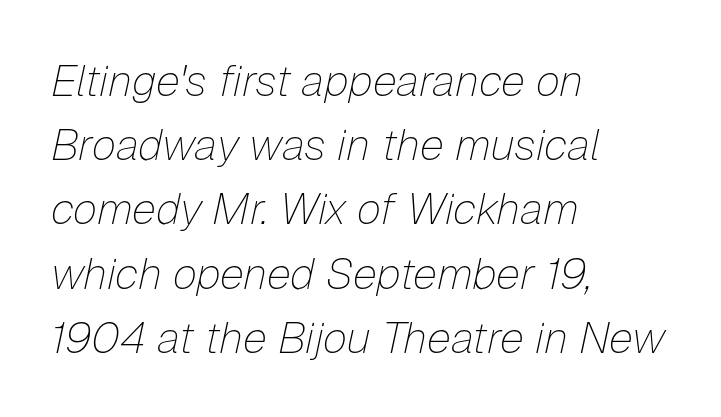
{"italic": "yes", "lean": "right", "slant_degrees": 12, "bold": "no", "weight": "thin", "width": "normal", "stroke_contrast": "low", "x_height": "medium", "monospaced": "no", "underline": "no", "align": "left", "line_spacing": "normal", "line_spacing_ratio": 1.46, "letter_spacing": "normal", "letter_spacing_em": 0.0, "glyph_px": 44}
